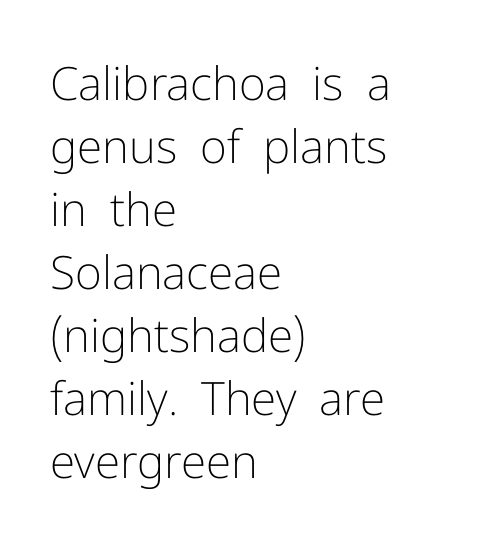
{"serif": "no", "italic": "no", "bold": "no", "weight": "light", "width": "normal", "stroke_contrast": "low", "x_height": "medium", "monospaced": "no", "underline": "no", "align": "left", "line_spacing": "normal", "line_spacing_ratio": 1.37, "letter_spacing": "normal", "letter_spacing_em": 0.0, "glyph_px": 46}
